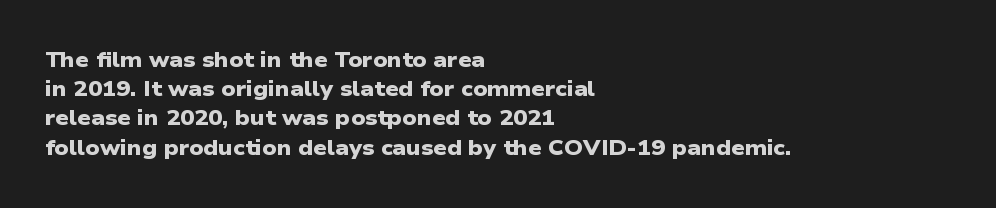
Q: Is the text bold? A: Yes.
Q: Is the text underlined? A: No.
Q: How is the paragraph aligned? A: Left-aligned.
Q: Is the spacing between letters normal or unusually wide? A: Normal.
Q: Is the spacing between lines tight, normal or loose? A: Normal.
